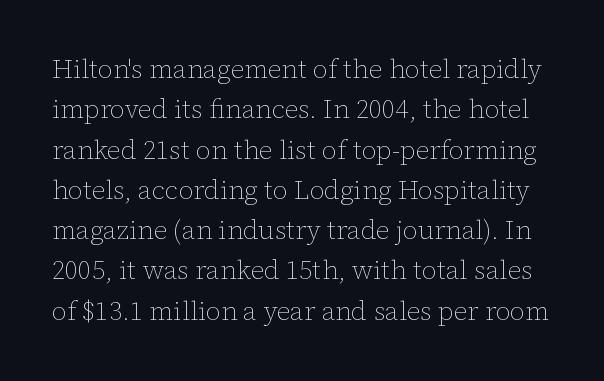
The image shows 26 px text type, upright; set normal line spacing (1.55x), normal letter spacing, not underlined.
